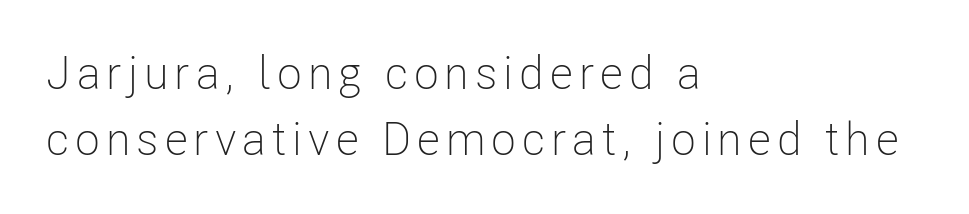
{"serif": "no", "italic": "no", "bold": "no", "weight": "light", "width": "condensed", "stroke_contrast": "low", "x_height": "medium", "monospaced": "no", "underline": "no", "align": "left", "line_spacing": "normal", "line_spacing_ratio": 1.44, "glyph_px": 46}
